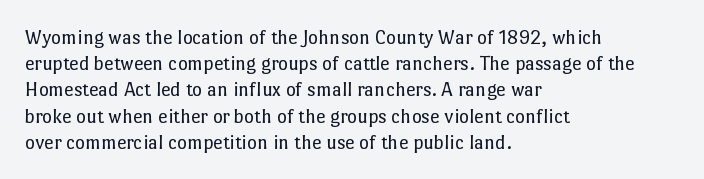
{"italic": "no", "bold": "no", "underline": "no", "align": "left", "line_spacing": "normal", "line_spacing_ratio": 1.25, "letter_spacing": "normal", "letter_spacing_em": 0.0, "glyph_px": 21}
